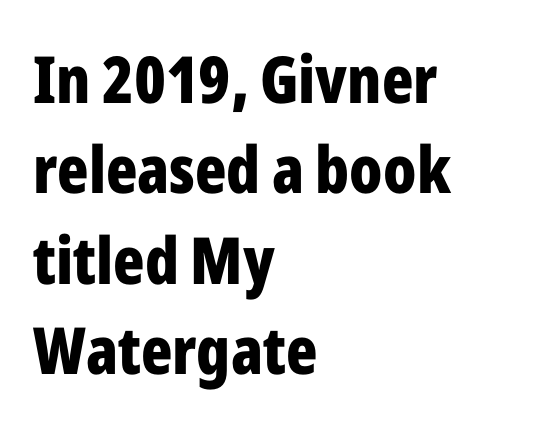
{"serif": "no", "italic": "no", "bold": "yes", "weight": "bold", "width": "condensed", "stroke_contrast": "low", "x_height": "medium", "monospaced": "no", "underline": "no", "align": "left", "line_spacing": "normal", "line_spacing_ratio": 1.39, "letter_spacing": "normal", "letter_spacing_em": 0.0, "glyph_px": 65}
